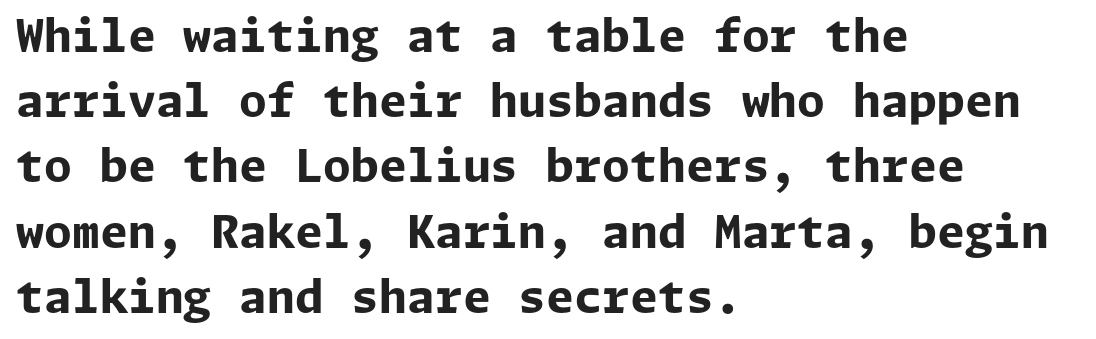
Ascenders rise straight up at ninety degrees. Look at the bottom of the vertical strokes: they stop flat, with no serifs. No extra tracking has been applied to these lines. What's the leading like? Ordinary, nothing unusual. Every letter is thick-stroked: bold, no question. Notice how the passage keeps a crisp vertical edge on the left only.
